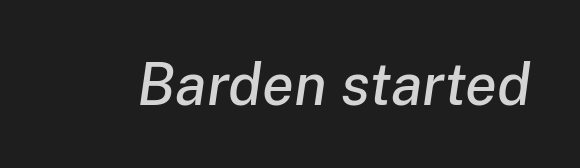
A typesetter would call this proportional, since set widths differ per character. The typography opts for an oblique posture over an upright one. Beneath every word, the page is bare. Characters follow at the spacing the type designer built in.
